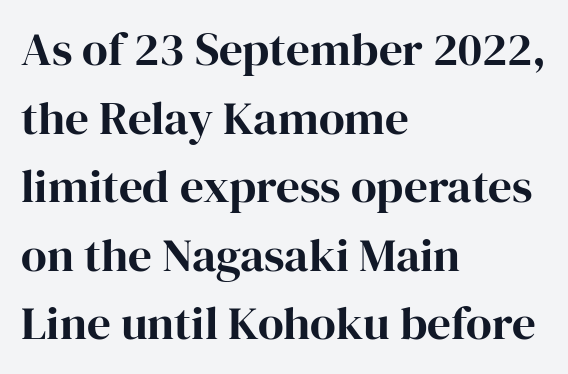
The image shows 47 px serif type, upright; set left-aligned, normal line spacing (1.46x), normal letter spacing, not underlined; high stroke contrast and a medium x-height.
